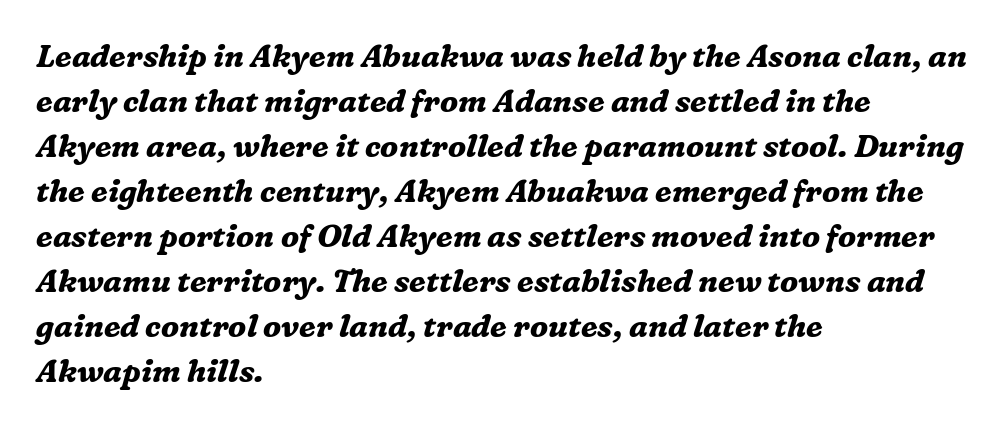
Q: Is the text bold? A: Yes.
Q: Is the text italic (slanted)? A: Yes, it leans right by about 16 degrees.
Q: Is the typeface a serif or a sans-serif typeface? A: Serif.
Q: Is the text underlined? A: No.
Q: How is the paragraph aligned? A: Left-aligned.
Q: Is the spacing between letters normal or unusually wide? A: Normal.
Q: Is the spacing between lines tight, normal or loose? A: Normal.
Q: Width (condensed, normal, or wide)? A: Normal.
Q: Stroke contrast? A: Medium.
Q: x-height? A: Medium.
Q: Monospaced? A: No.
